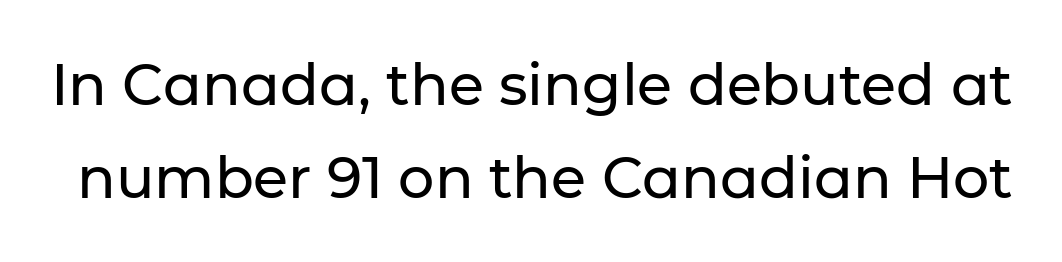
The image shows 57 px sans-serif type, upright; set normal line spacing (1.63x), normal letter spacing, not underlined; low stroke contrast and a medium x-height.
